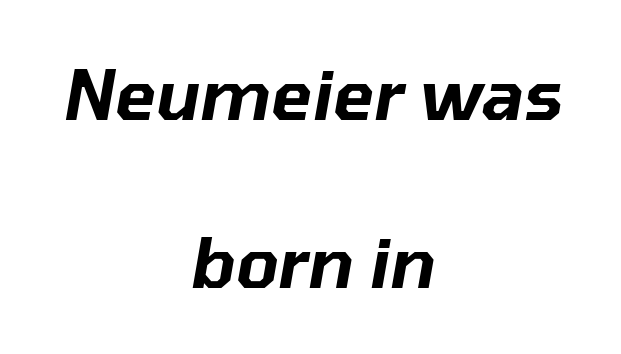
Character widths vary here, with narrow letters taking less room than wide ones. Every character sits at an angle, as italics do. Here the glyphs are tracked normally, forming tight word shapes. Plain, unruled lines of type. The line-height multiplier appears high, well above default. The lines in this sample share a center point and differ in where they start and stop.
